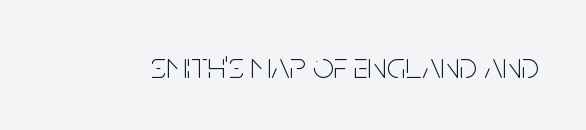
{"serif": "no", "italic": "no", "bold": "no", "weight": "thin", "width": "condensed", "stroke_contrast": "low", "x_height": "large", "monospaced": "no", "underline": "no", "letter_spacing": "normal", "letter_spacing_em": 0.0, "glyph_px": 37}
